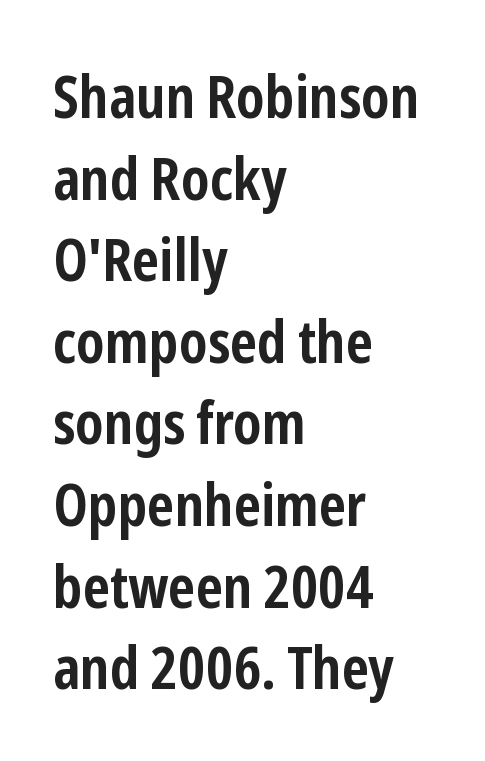
The image shows 60 px semibold, condensed sans-serif type, upright; set left-aligned, normal line spacing (1.36x), normal letter spacing, not underlined; low stroke contrast and a medium x-height.
